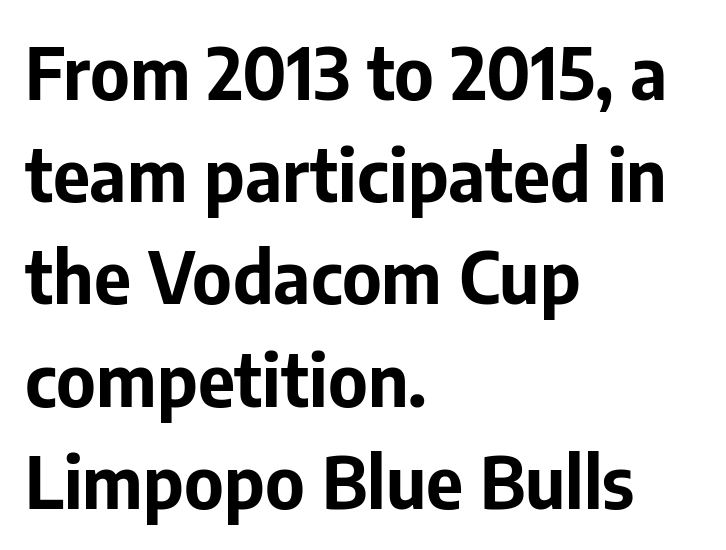
{"serif": "no", "italic": "no", "bold": "yes", "weight": "bold", "width": "normal", "stroke_contrast": "low", "x_height": "medium", "monospaced": "no", "underline": "no", "align": "left", "line_spacing": "normal", "line_spacing_ratio": 1.42, "letter_spacing": "normal", "letter_spacing_em": 0.0, "glyph_px": 72}
